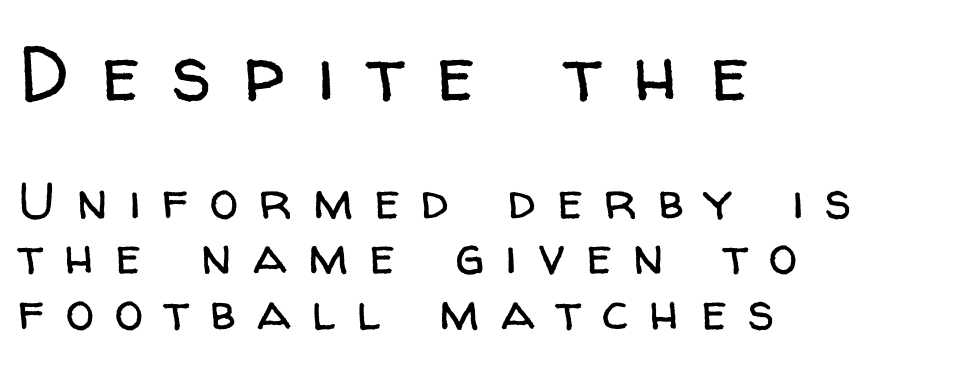
Italic? Not at all — the glyphs are vertical. What stands out about the letter spacing? Its width — letters are far apart. The glyphs in this specimen are sans serif. Character widths vary here, with narrow letters taking less room than wide ones. Quick note: interline space is minimal.
